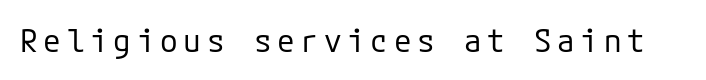
The image shows 32 px regular-weight sans-serif type, upright; set not underlined; low stroke contrast and a medium x-height.
